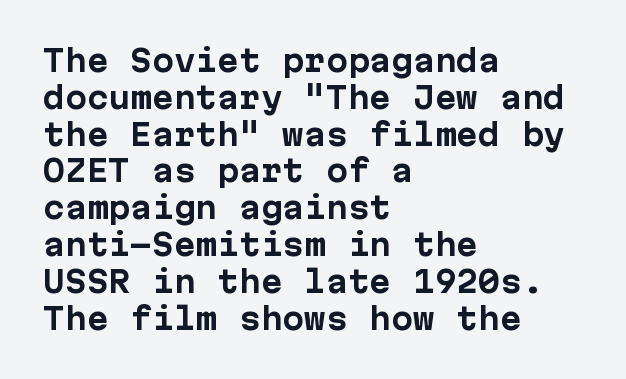
The image shows 29 px bold sans-serif type, upright, monospaced; set left-aligned, normal line spacing (1.27x), normal letter spacing, not underlined; low stroke contrast and a medium x-height.
